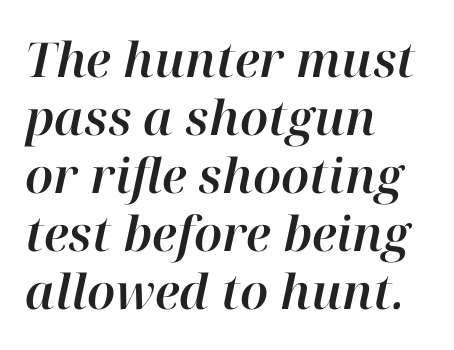
Rendered with sloped, italic letterforms. There is no visible air inserted between adjacent glyphs. This rendering uses left alignment, leaving the right contour irregular. Note the varied advance widths — an 'i' is clearly narrower than an 'm'. Unmarked baselines from the first word to the last.
